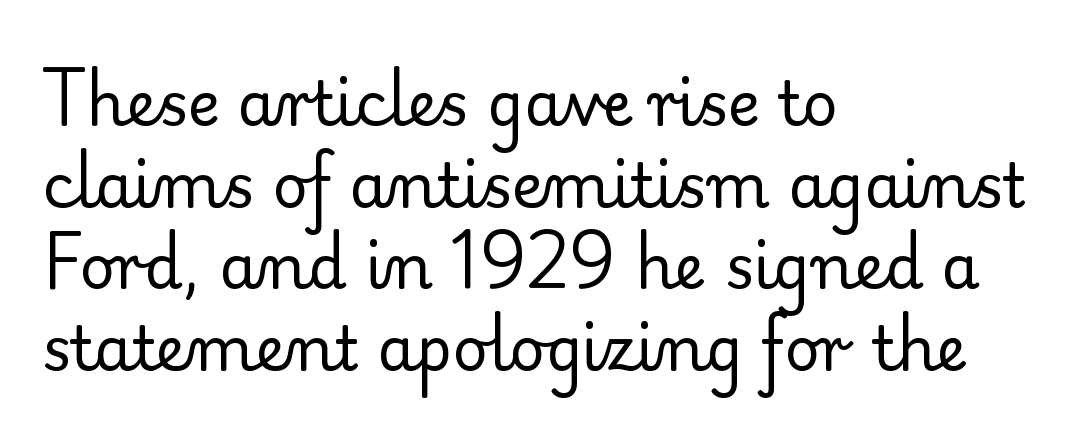
The image shows 61 px regular-weight serif type, upright; set left-aligned, normal line spacing (1.34x), normal letter spacing, not underlined; low stroke contrast and a small x-height.
